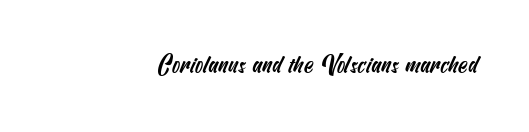
{"underline": "no", "align": "right", "letter_spacing": "normal", "letter_spacing_em": 0.0, "glyph_px": 24}
